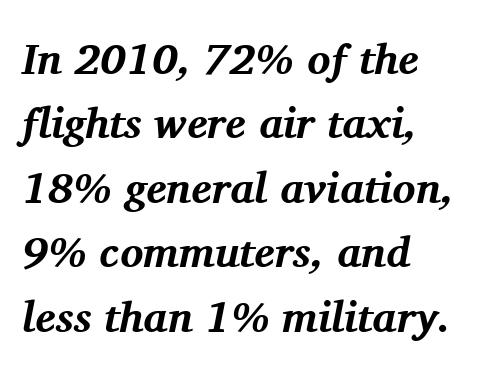
Summary of vertical rhythm: regular, with standard interline spacing. This is serif lettering, the kind often seen in printed books. Caption: bold face, heavy strokes. Spacing verdict: proportional, widths tailored to each character.
